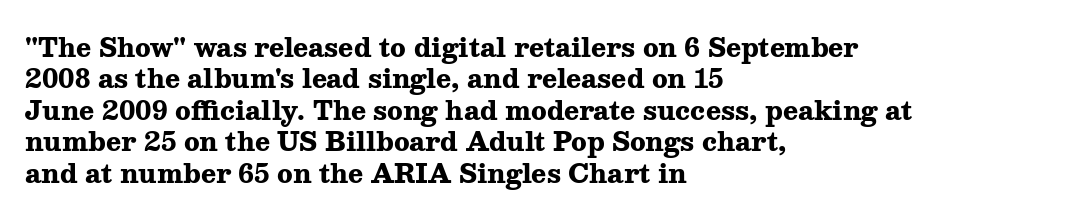
Q: Is the text bold? A: Yes.
Q: Is the text italic (slanted)? A: No, it is upright.
Q: Is the text underlined? A: No.
Q: How is the paragraph aligned? A: Left-aligned.
Q: Is the spacing between letters normal or unusually wide? A: Normal.
Q: Is the spacing between lines tight, normal or loose? A: Normal.
